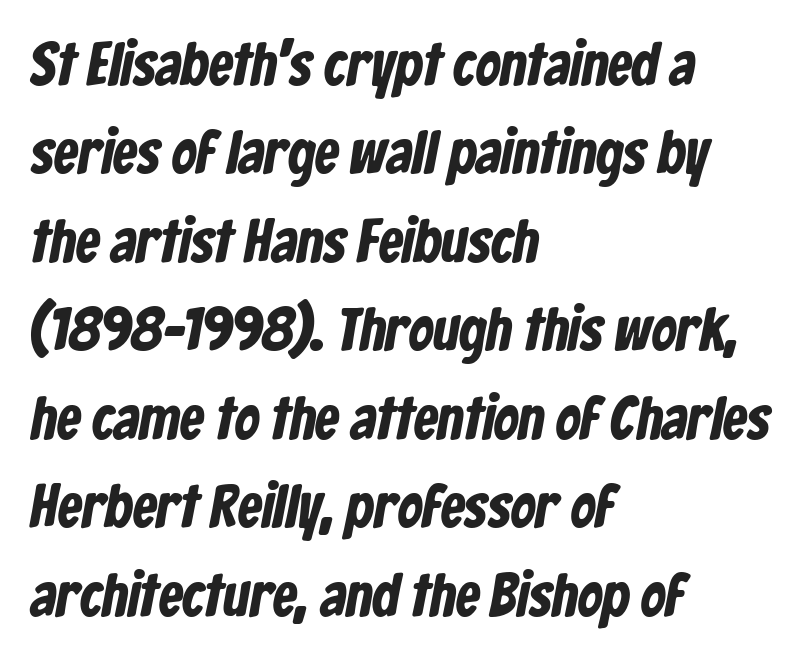
{"serif": "no", "width": "condensed", "stroke_contrast": "low", "x_height": "medium", "monospaced": "no", "underline": "no", "align": "left", "line_spacing": "normal", "line_spacing_ratio": 1.45, "letter_spacing": "normal", "letter_spacing_em": 0.0, "glyph_px": 61}
